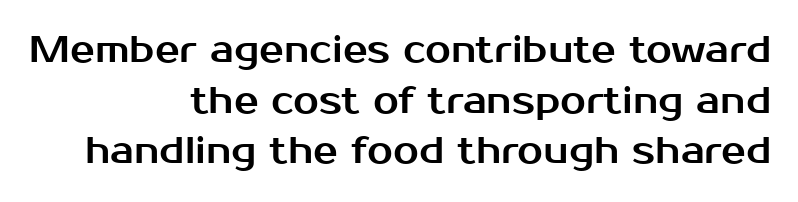
The image shows 37 px sans-serif type, upright; set right-aligned, normal line spacing (1.37x), normal letter spacing, not underlined; medium stroke contrast and a medium x-height.
